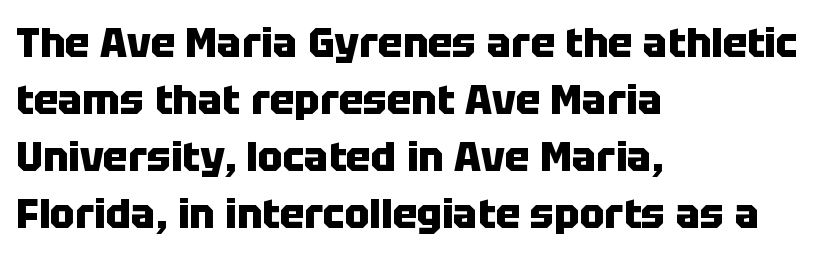
Q: Is the text bold? A: Yes.
Q: Is the text italic (slanted)? A: No, it is upright.
Q: Is the typeface a serif or a sans-serif typeface? A: Sans-serif.
Q: Is the text underlined? A: No.
Q: How is the paragraph aligned? A: Left-aligned.
Q: Is the spacing between letters normal or unusually wide? A: Normal.
Q: Is the spacing between lines tight, normal or loose? A: Normal.
Q: Width (condensed, normal, or wide)? A: Normal.
Q: Stroke contrast? A: Low.
Q: x-height? A: Large.
Q: Monospaced? A: No.
